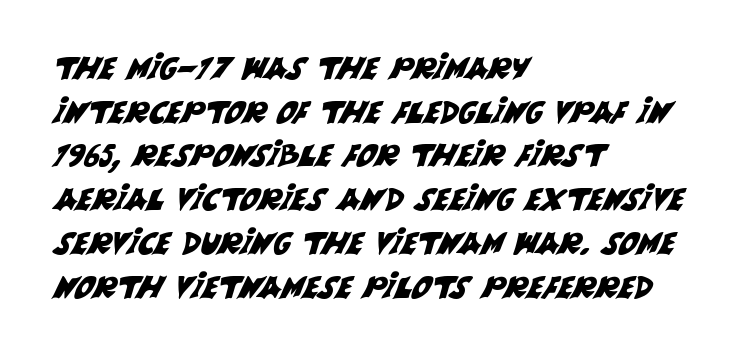
The image shows 31 px sans-serif type; set left-aligned, normal line spacing (1.41x), normal letter spacing, not underlined; medium stroke contrast and a large x-height.
